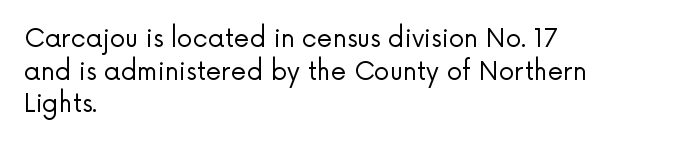
The image shows 25 px text type, upright; set left-aligned, normal line spacing (1.31x), normal letter spacing, not underlined.
